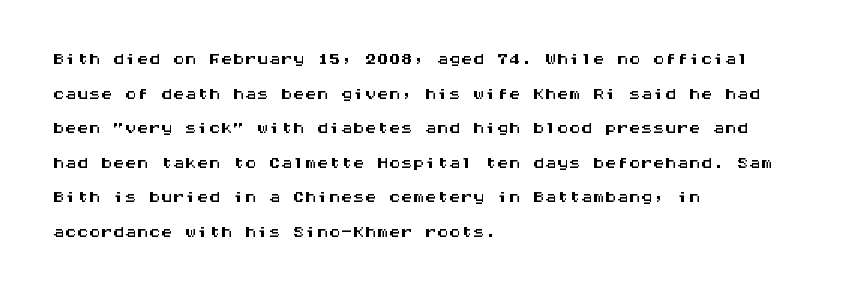
The image shows 24 px text type, upright; set left-aligned, normal line spacing (1.44x), normal letter spacing, not underlined.
